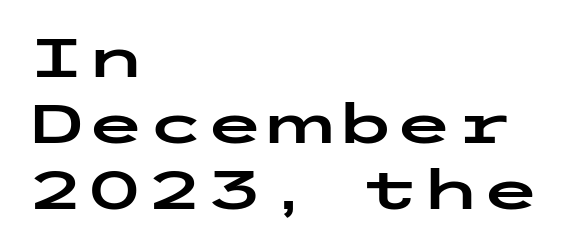
Q: Is the text italic (slanted)? A: No, it is upright.
Q: Is the typeface a serif or a sans-serif typeface? A: Sans-serif.
Q: Is the text underlined? A: No.
Q: How is the paragraph aligned? A: Left-aligned.
Q: Is the spacing between letters normal or unusually wide? A: Normal.
Q: Width (condensed, normal, or wide)? A: Wide.
Q: Stroke contrast? A: Low.
Q: x-height? A: Medium.
